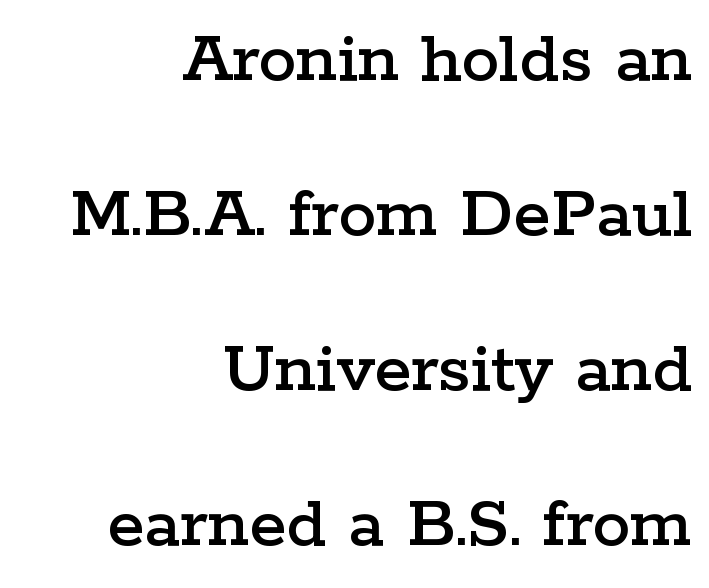
{"serif": "yes", "italic": "no", "width": "wide", "stroke_contrast": "low", "x_height": "medium", "monospaced": "no", "underline": "no", "align": "right", "line_spacing": "loose", "line_spacing_ratio": 2.04, "letter_spacing": "normal", "letter_spacing_em": 0.0, "glyph_px": 76}
